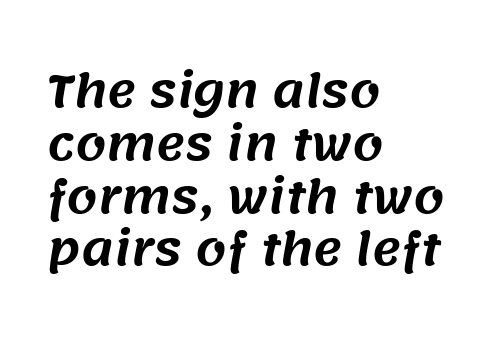
Typographically, this falls in the sans-serif category. The paragraph shown leans on its left margin. Each letter keeps its own natural width here, so spacing adapts to shape. A bare baseline throughout the passage.
